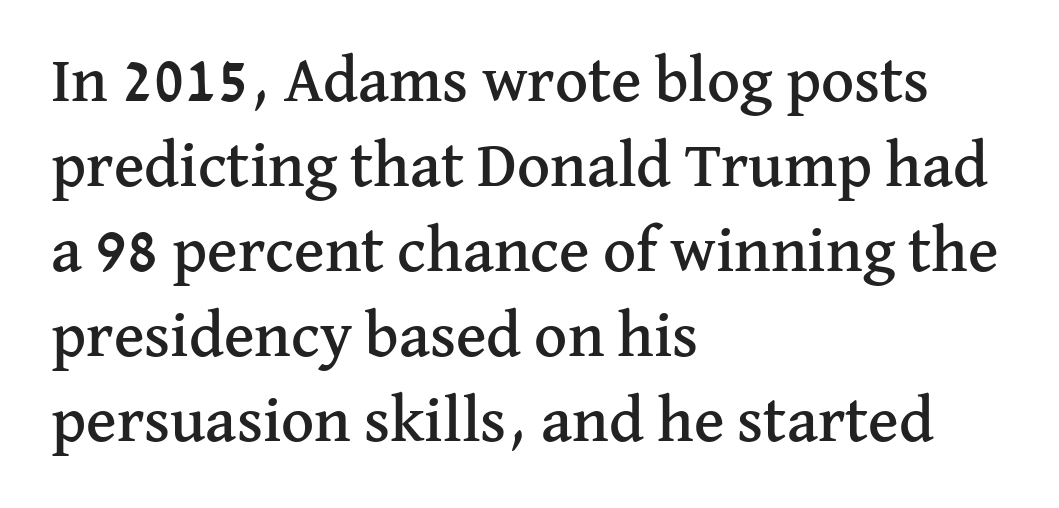
The image shows 64 px serif type, upright; set left-aligned, normal line spacing (1.33x), normal letter spacing, not underlined; medium stroke contrast and a medium x-height.
